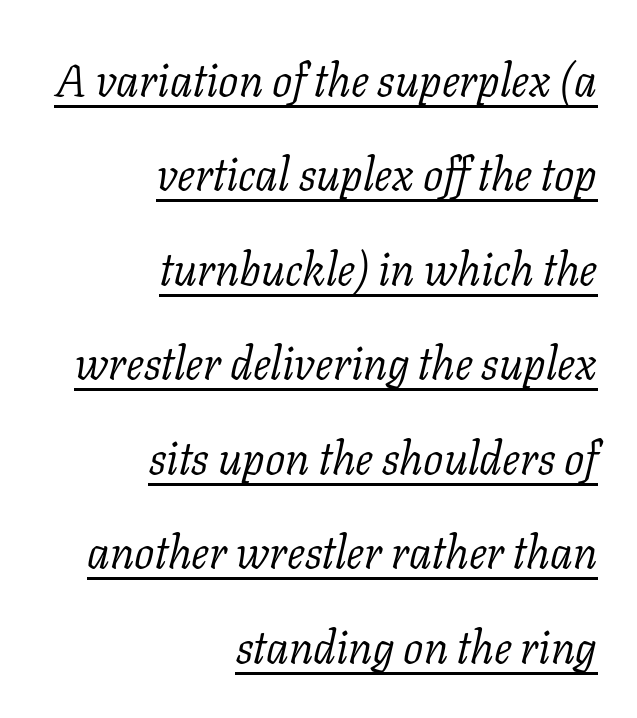
{"serif": "yes", "italic": "yes", "lean": "right", "slant_degrees": 11, "bold": "no", "weight": "light", "width": "normal", "stroke_contrast": "low", "x_height": "medium", "monospaced": "no", "underline": "yes", "align": "right", "line_spacing": "loose", "line_spacing_ratio": 2.1, "letter_spacing": "normal", "letter_spacing_em": 0.0, "glyph_px": 45}
